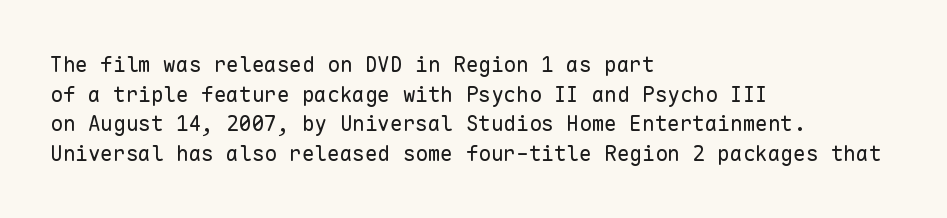
Quick note: underline off. Do the letters lean? They stand straight. The text block is weighted toward the left margin, trailing off unevenly rightward. This rendering leaves character spacing at its baseline value. Vertical spacing — default.
